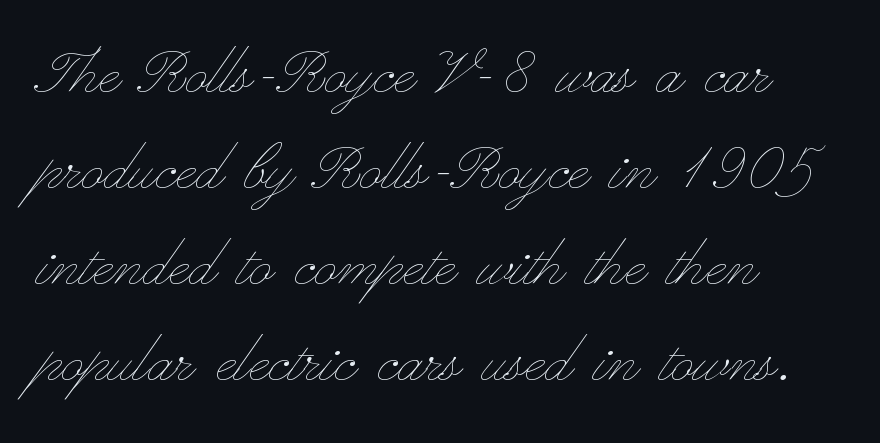
This reads as an unemphasized weight, regular at the heaviest. The text block is weighted toward the left margin, trailing off unevenly rightward. Honestly, the letter spacing is just normal — you wouldn't notice it. Notice how descenders clear the ascenders below comfortably — that's standard leading. You could not count columns in this text — the font is proportionally spaced.
